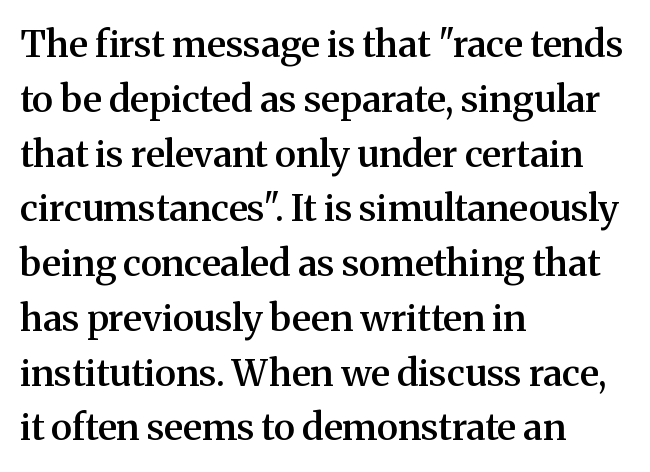
Stroke terminals: seriffed. Notice how the stems are strictly vertical — no italics here. On the weight axis this lands at semibold, roughly 600. Rows of type keep a routine distance in the vertical direction. Beneath every word, the page is bare. Looks like regular typesetting: each glyph gets only the width it needs.
